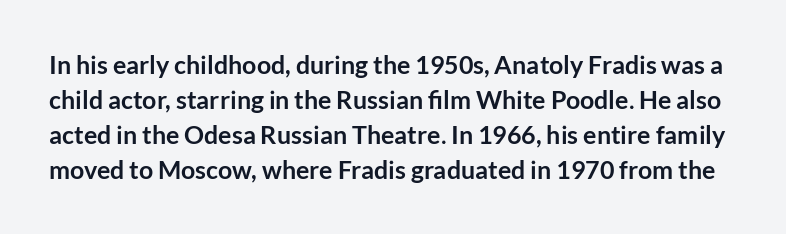
Each glyph is drawn with heavy, bold strokes. A typesetter would mark this as roman, not italic. The zone under the glyphs is completely vacant. This block has exactly the height ordinary leading produces. Words appear dense and cohesive because spacing is normal.
